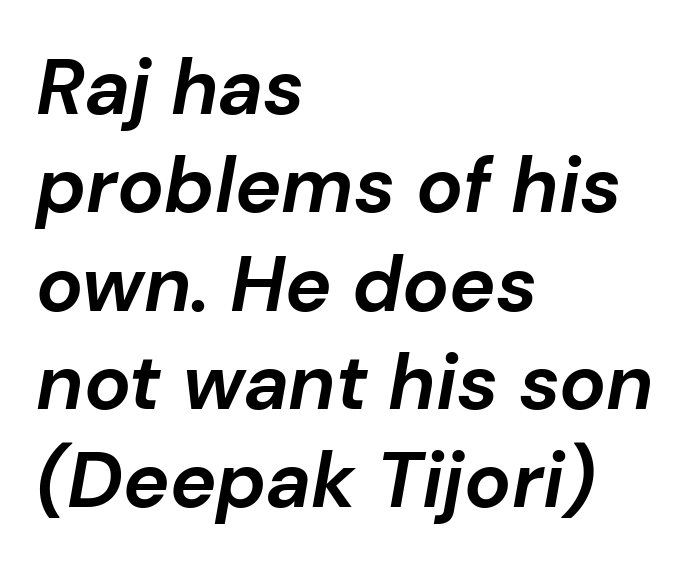
The image shows 78 px bold type, italic (leaning right); set left-aligned, normal line spacing (1.26x), normal letter spacing, not underlined; low stroke contrast and a medium x-height.
